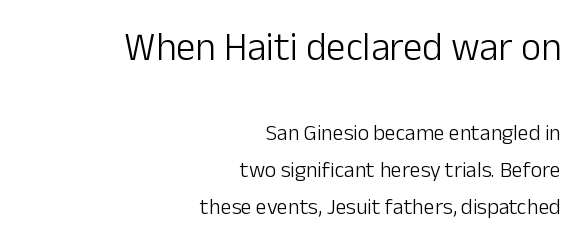
Where is the straight margin? On the right. A student would notice the top passage is typeset larger than what follows. Underline: absent. Each word holds together tightly as a unit, with standard inter-letter gaps. Interline gaps are of average width in this sample.
